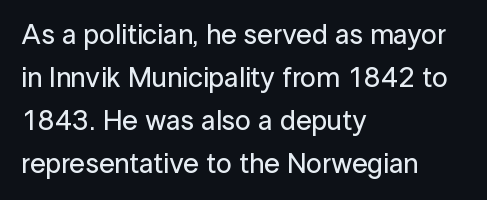
The image shows 28 px sans-serif type, upright; set left-aligned, normal line spacing (1.53x), normal letter spacing, not underlined; low stroke contrast and a medium x-height.
